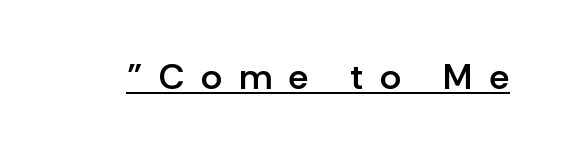
Q: Is the text bold? A: Semi-bold.
Q: Is the text italic (slanted)? A: No, it is upright.
Q: Is the typeface a serif or a sans-serif typeface? A: Sans-serif.
Q: Is the text underlined? A: Yes.
Q: Is the spacing between letters normal or unusually wide? A: Unusually wide.
Q: Width (condensed, normal, or wide)? A: Normal.
Q: Stroke contrast? A: Low.
Q: x-height? A: Medium.
Q: Monospaced? A: No.
